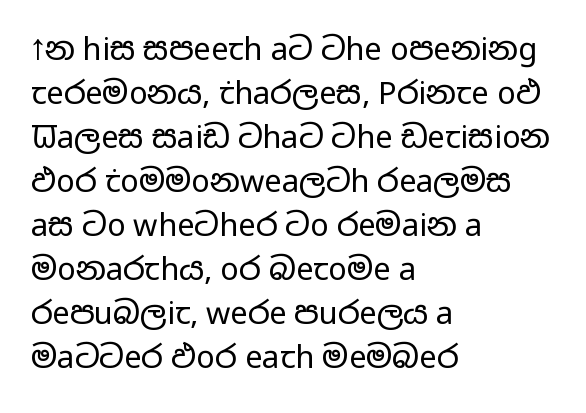
{"serif": "no", "italic": "no", "bold": "no", "weight": "regular", "width": "wide", "stroke_contrast": "low", "x_height": "medium", "monospaced": "no", "underline": "no", "align": "left", "line_spacing": "normal", "line_spacing_ratio": 1.42, "letter_spacing": "normal", "letter_spacing_em": 0.0, "glyph_px": 31}
